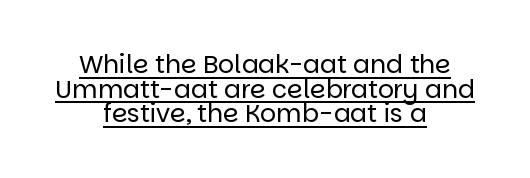
The image shows 25 px text type, upright; set centered, tight line spacing (0.99x), normal letter spacing, underlined.
